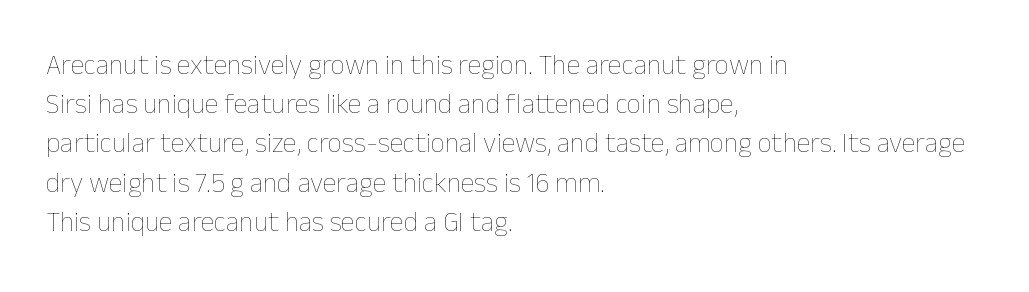
The image shows 28 px thin type, upright; set left-aligned, normal line spacing (1.4x), normal letter spacing, not underlined; low stroke contrast and a medium x-height.
